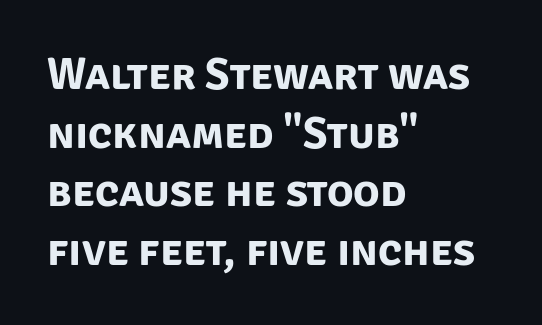
Q: Is the text bold? A: Yes.
Q: Is the typeface a serif or a sans-serif typeface? A: Sans-serif.
Q: Is the text underlined? A: No.
Q: How is the paragraph aligned? A: Left-aligned.
Q: Is the spacing between letters normal or unusually wide? A: Normal.
Q: Is the spacing between lines tight, normal or loose? A: Normal.
Q: Width (condensed, normal, or wide)? A: Normal.
Q: Stroke contrast? A: Low.
Q: x-height? A: Large.
Q: Monospaced? A: No.
